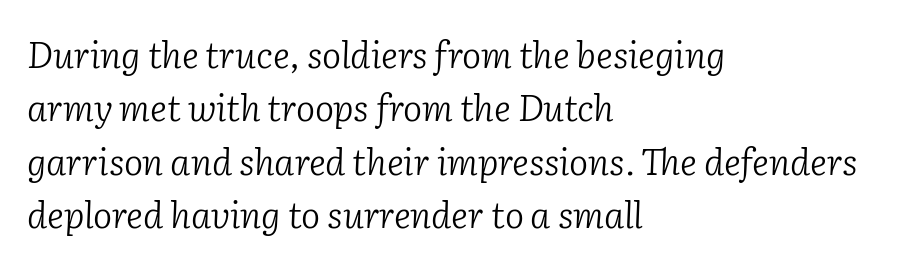
No word sits above an underline. The rendering uses natural spacing where letterforms have individual widths. Heft: none added — not bold. Reading down the block, your eye returns to a fixed left position each line.
